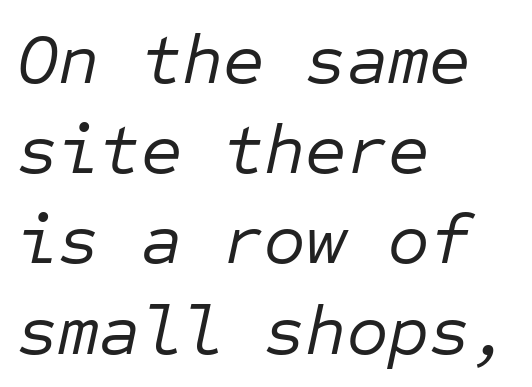
Only glyphs here, with clear space below each row. The rows are spaced the way most documents space them. Stroke mass is kept to a normal reading level or below. Every row of glyphs begins at an identical x-position on the left. These lines keep a tight, regular rhythm from letter to letter. Note the uniform advance width — an 'i' takes as much space as an 'm'.
